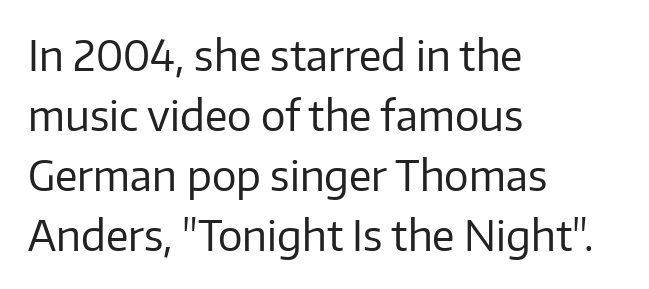
The image shows 41 px regular-weight sans-serif type, upright; set left-aligned, normal line spacing (1.46x), normal letter spacing, not underlined; low stroke contrast and a medium x-height.
